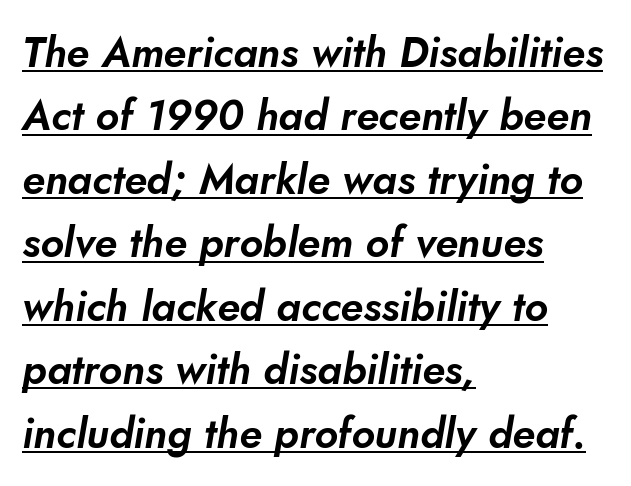
Q: Is the typeface a serif or a sans-serif typeface? A: Sans-serif.
Q: Is the text underlined? A: Yes.
Q: How is the paragraph aligned? A: Left-aligned.
Q: Is the spacing between letters normal or unusually wide? A: Normal.
Q: Is the spacing between lines tight, normal or loose? A: Normal.
Q: Width (condensed, normal, or wide)? A: Normal.
Q: Stroke contrast? A: Low.
Q: x-height? A: Small.
Q: Monospaced? A: No.
